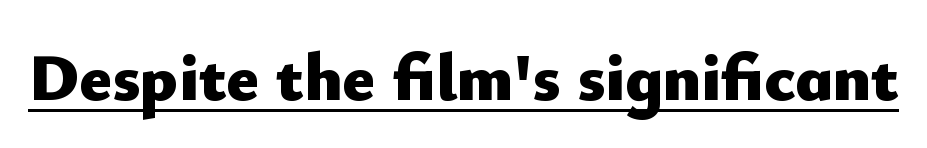
The image shows 68 px heavy sans-serif type, upright; set normal letter spacing, underlined; low stroke contrast and a small x-height.
